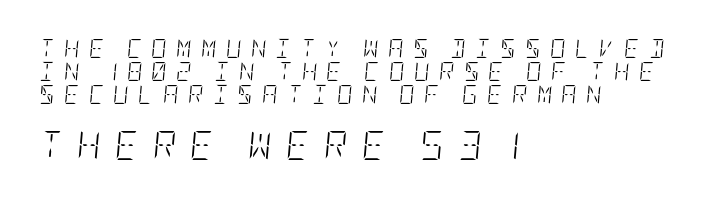
{"italic": "yes", "lean": "right", "slant_degrees": 5, "bold": "no", "weight": "light", "width": "condensed", "stroke_contrast": "low", "x_height": "large", "underline": "no", "align": "left", "line_spacing_ratio": 1.21, "letter_spacing": "wide", "letter_spacing_em": 0.49, "larger_block": "second", "size_ratio": 1.53, "glyph_px": 29}
